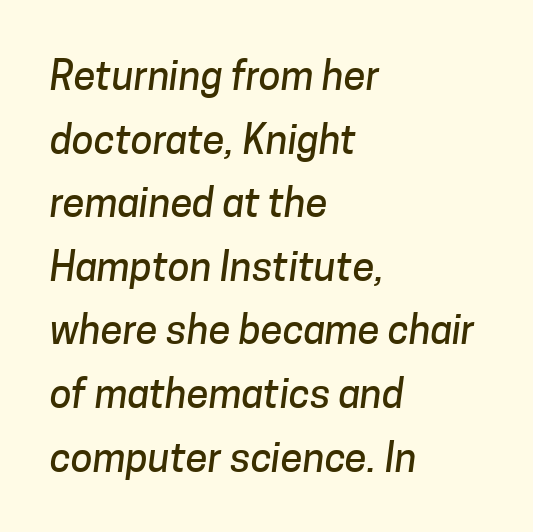
{"serif": "no", "width": "normal", "stroke_contrast": "low", "x_height": "medium", "monospaced": "no", "underline": "no", "align": "left", "line_spacing": "normal", "line_spacing_ratio": 1.59, "letter_spacing": "normal", "letter_spacing_em": 0.0, "glyph_px": 40}
